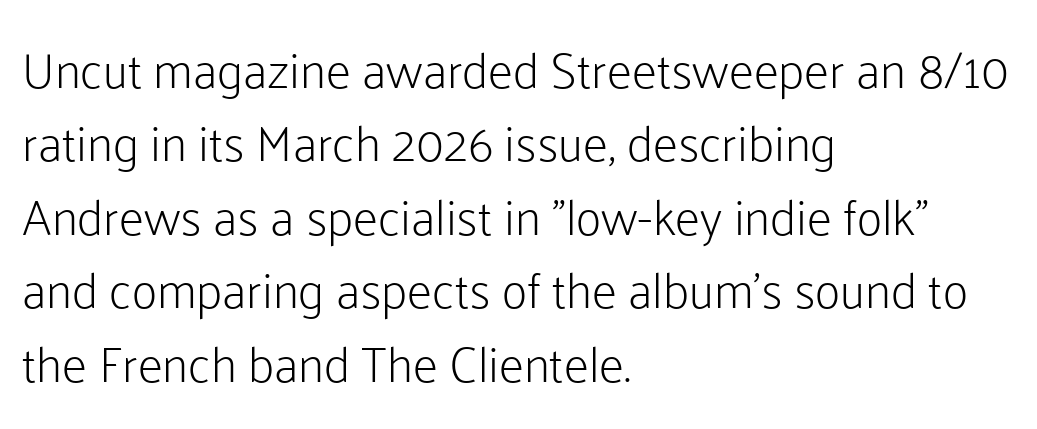
Q: Is the text bold? A: No.
Q: Is the text italic (slanted)? A: No, it is upright.
Q: Is the typeface a serif or a sans-serif typeface? A: Sans-serif.
Q: Is the text underlined? A: No.
Q: How is the paragraph aligned? A: Left-aligned.
Q: Is the spacing between letters normal or unusually wide? A: Normal.
Q: Is the spacing between lines tight, normal or loose? A: Normal.
Q: Width (condensed, normal, or wide)? A: Normal.
Q: Stroke contrast? A: Low.
Q: x-height? A: Medium.
Q: Monospaced? A: No.
